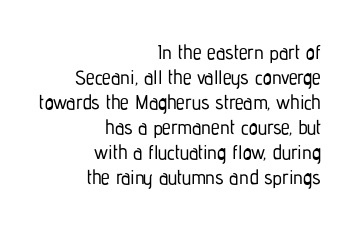
Q: Is the text italic (slanted)? A: No, it is upright.
Q: Is the text underlined? A: No.
Q: How is the paragraph aligned? A: Right-aligned.
Q: Is the spacing between letters normal or unusually wide? A: Normal.
Q: Is the spacing between lines tight, normal or loose? A: Normal.
